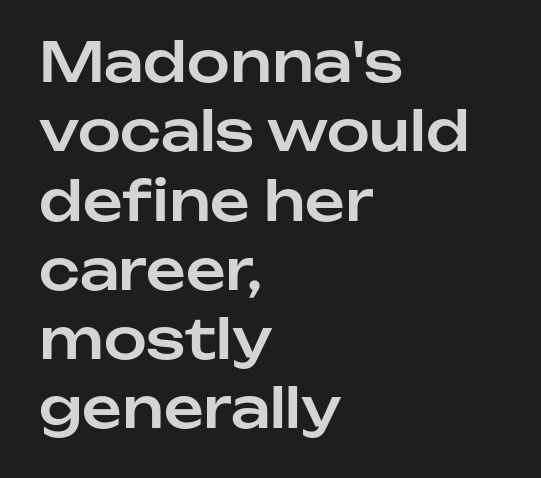
Q: Is the text italic (slanted)? A: No, it is upright.
Q: Is the typeface a serif or a sans-serif typeface? A: Sans-serif.
Q: Is the text underlined? A: No.
Q: How is the paragraph aligned? A: Left-aligned.
Q: Is the spacing between letters normal or unusually wide? A: Normal.
Q: Is the spacing between lines tight, normal or loose? A: Normal.
Q: Width (condensed, normal, or wide)? A: Normal.
Q: Stroke contrast? A: Low.
Q: x-height? A: Medium.
Q: Monospaced? A: No.
